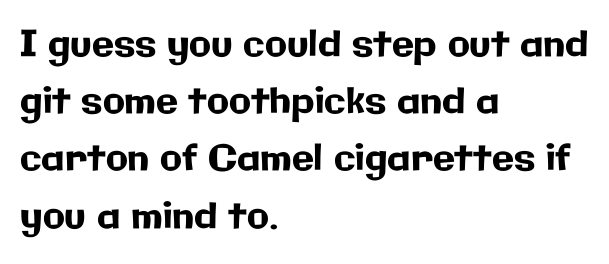
The image shows 36 px sans-serif type, upright; set left-aligned, normal line spacing (1.59x), normal letter spacing, not underlined; low stroke contrast and a medium x-height.
